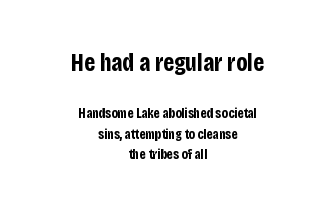
{"italic": "no", "bold": "yes", "underline": "no", "align": "center", "line_spacing": "normal", "line_spacing_ratio": 1.48, "letter_spacing": "normal", "letter_spacing_em": 0.0, "larger_block": "first", "size_ratio": 1.79, "glyph_px": 25}
